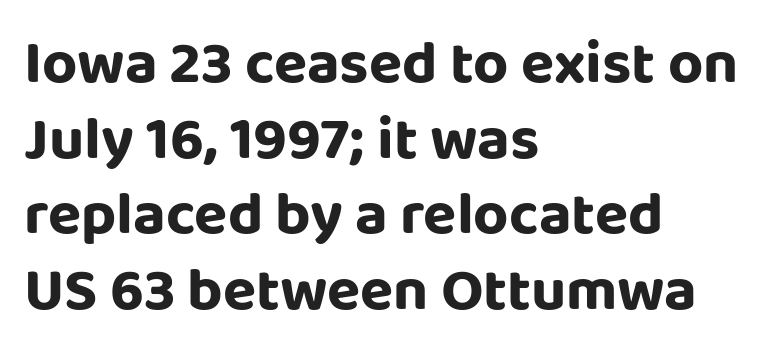
Q: Is the text italic (slanted)? A: No, it is upright.
Q: Is the typeface a serif or a sans-serif typeface? A: Sans-serif.
Q: Is the text underlined? A: No.
Q: How is the paragraph aligned? A: Left-aligned.
Q: Is the spacing between letters normal or unusually wide? A: Normal.
Q: Width (condensed, normal, or wide)? A: Normal.
Q: Stroke contrast? A: Low.
Q: x-height? A: Large.
Q: Monospaced? A: No.
